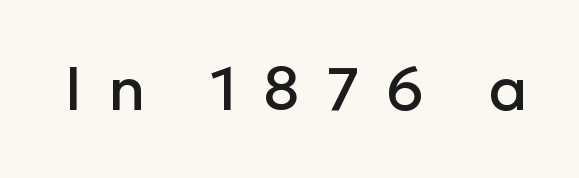
{"serif": "no", "italic": "no", "width": "normal", "stroke_contrast": "low", "x_height": "medium", "monospaced": "no", "underline": "no", "letter_spacing": "wide", "letter_spacing_em": 0.43, "glyph_px": 60}
